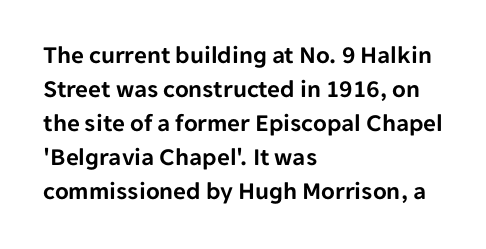
{"italic": "no", "underline": "no", "align": "left", "line_spacing": "normal", "line_spacing_ratio": 1.36, "letter_spacing": "normal", "letter_spacing_em": 0.0, "glyph_px": 25}
